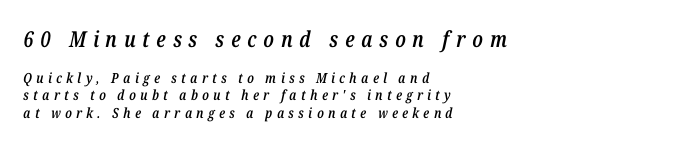
The image shows 22 px text type, italic (leaning right); set left-aligned, line spacing 1.24x, unusually wide letter spacing (+0.31 em), not underlined; the first (top) block is 1.57x larger.
